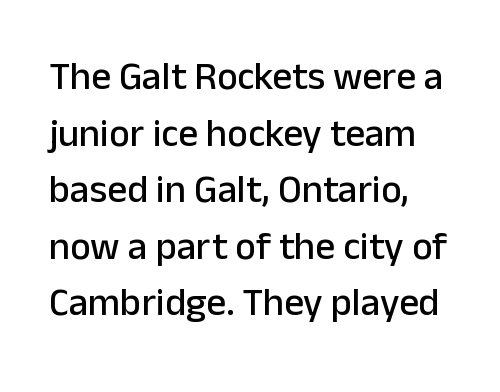
Q: Is the text italic (slanted)? A: No, it is upright.
Q: Is the typeface a serif or a sans-serif typeface? A: Sans-serif.
Q: Is the text underlined? A: No.
Q: How is the paragraph aligned? A: Left-aligned.
Q: Is the spacing between letters normal or unusually wide? A: Normal.
Q: Is the spacing between lines tight, normal or loose? A: Normal.
Q: Width (condensed, normal, or wide)? A: Normal.
Q: Stroke contrast? A: Low.
Q: x-height? A: Medium.
Q: Monospaced? A: No.
